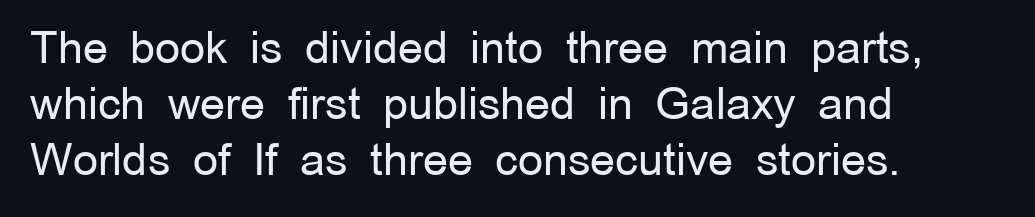
The image shows 44 px regular-weight sans-serif type, upright; set left-aligned, normal line spacing (1.27x), normal letter spacing, not underlined; low stroke contrast and a medium x-height.
